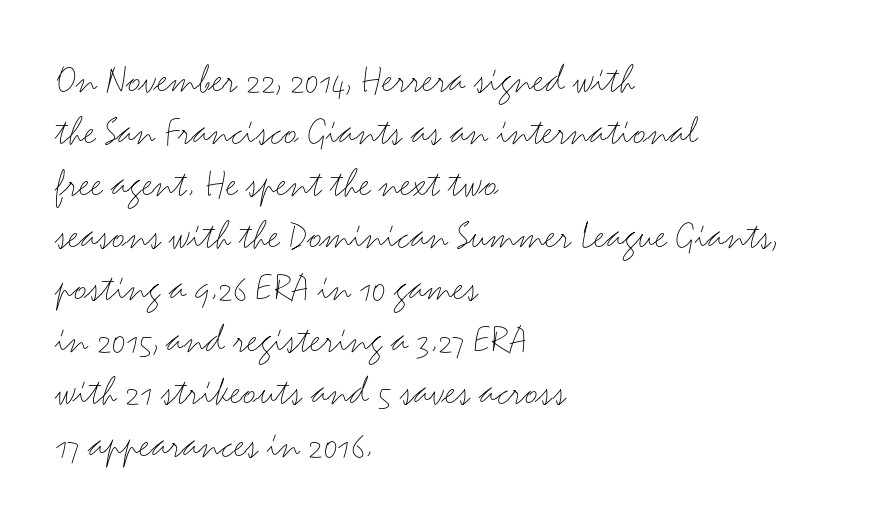
{"serif": "no", "bold": "no", "weight": "light", "width": "wide", "stroke_contrast": "medium", "x_height": "small", "monospaced": "no", "underline": "no", "align": "left", "line_spacing_ratio": 1.24, "letter_spacing": "normal", "letter_spacing_em": 0.0, "glyph_px": 42}
